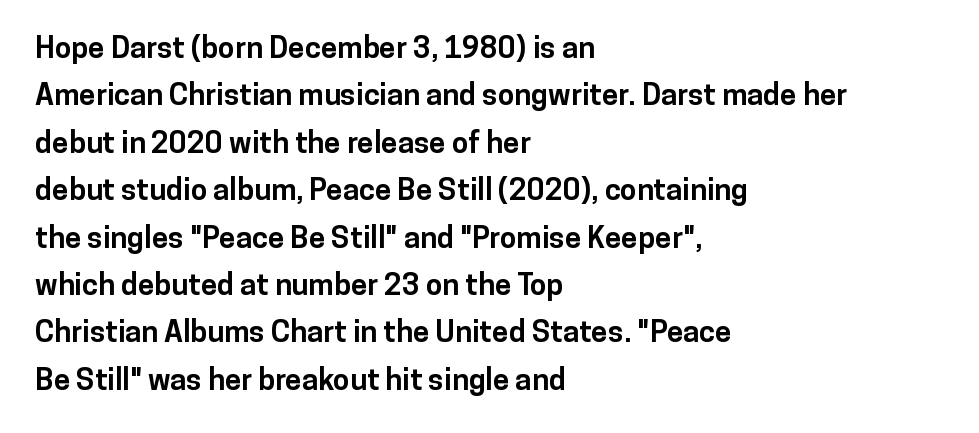
Q: Is the text bold? A: Yes.
Q: Is the text italic (slanted)? A: No, it is upright.
Q: Is the typeface a serif or a sans-serif typeface? A: Sans-serif.
Q: Is the text underlined? A: No.
Q: How is the paragraph aligned? A: Left-aligned.
Q: Is the spacing between letters normal or unusually wide? A: Normal.
Q: Is the spacing between lines tight, normal or loose? A: Normal.
Q: Width (condensed, normal, or wide)? A: Normal.
Q: Stroke contrast? A: Low.
Q: x-height? A: Medium.
Q: Monospaced? A: No.
